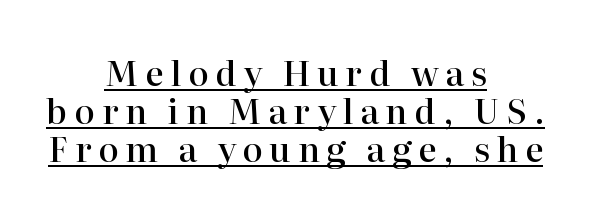
Q: Is the text bold? A: Semi-bold.
Q: Is the text italic (slanted)? A: No, it is upright.
Q: Is the typeface a serif or a sans-serif typeface? A: Serif.
Q: Is the text underlined? A: Yes.
Q: How is the paragraph aligned? A: Centered.
Q: Is the spacing between letters normal or unusually wide? A: Unusually wide.
Q: Is the spacing between lines tight, normal or loose? A: Tight.
Q: Width (condensed, normal, or wide)? A: Normal.
Q: Stroke contrast? A: High.
Q: x-height? A: Medium.
Q: Monospaced? A: No.
